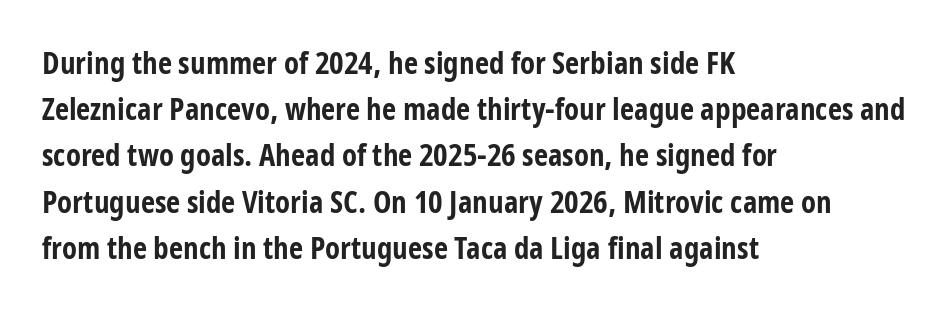
The typesetting leans heavy: a genuine bold. Left-aligned paragraph, ragged on the right. Do the letters lean? They stand straight. The rendering uses natural spacing where letterforms have individual widths.
